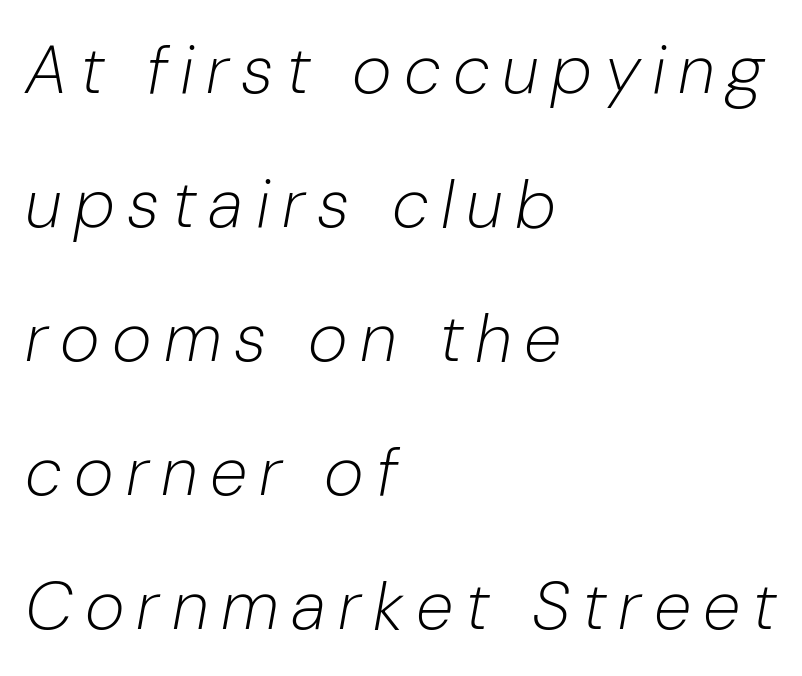
Q: Is the text bold? A: No.
Q: Is the text italic (slanted)? A: Yes, it leans right by about 10 degrees.
Q: Is the text underlined? A: No.
Q: How is the paragraph aligned? A: Left-aligned.
Q: Is the spacing between lines tight, normal or loose? A: Loose.
Q: Width (condensed, normal, or wide)? A: Normal.
Q: Stroke contrast? A: Low.
Q: x-height? A: Medium.
Q: Monospaced? A: No.
